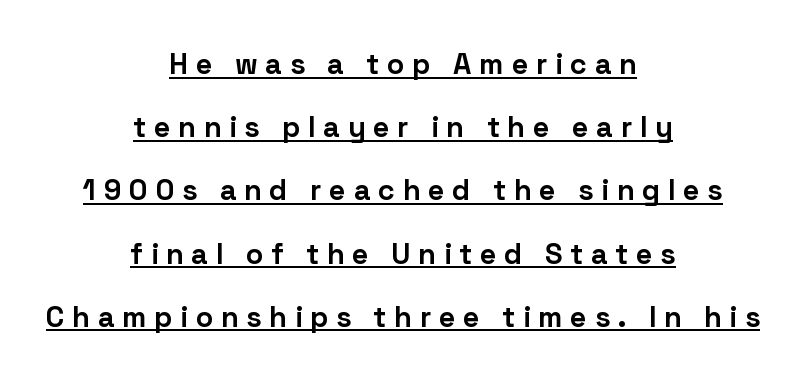
{"serif": "no", "italic": "no", "bold": "yes", "weight": "bold", "width": "normal", "stroke_contrast": "low", "x_height": "medium", "monospaced": "no", "underline": "yes", "align": "center", "line_spacing": "loose", "line_spacing_ratio": 2.18, "letter_spacing": "wide", "letter_spacing_em": 0.26, "glyph_px": 29}
